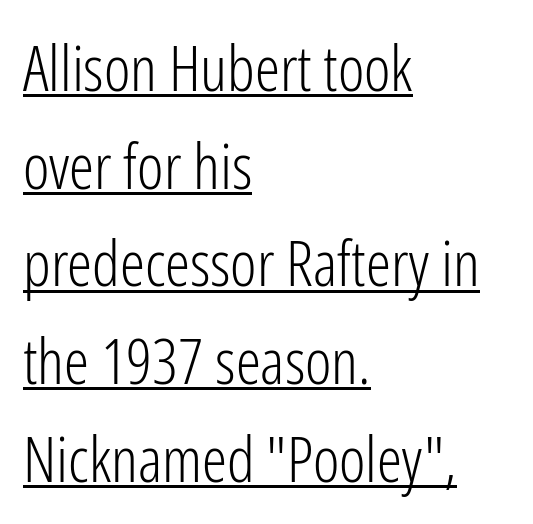
The typesetter chose a ragged-right arrangement here. Is there an underline? Yes — a line sits under the letters. Unlike a traditional serif, this face leaves its strokes unadorned. The rendering uses natural spacing where letterforms have individual widths. The passage shown has conventional tracking throughout.
